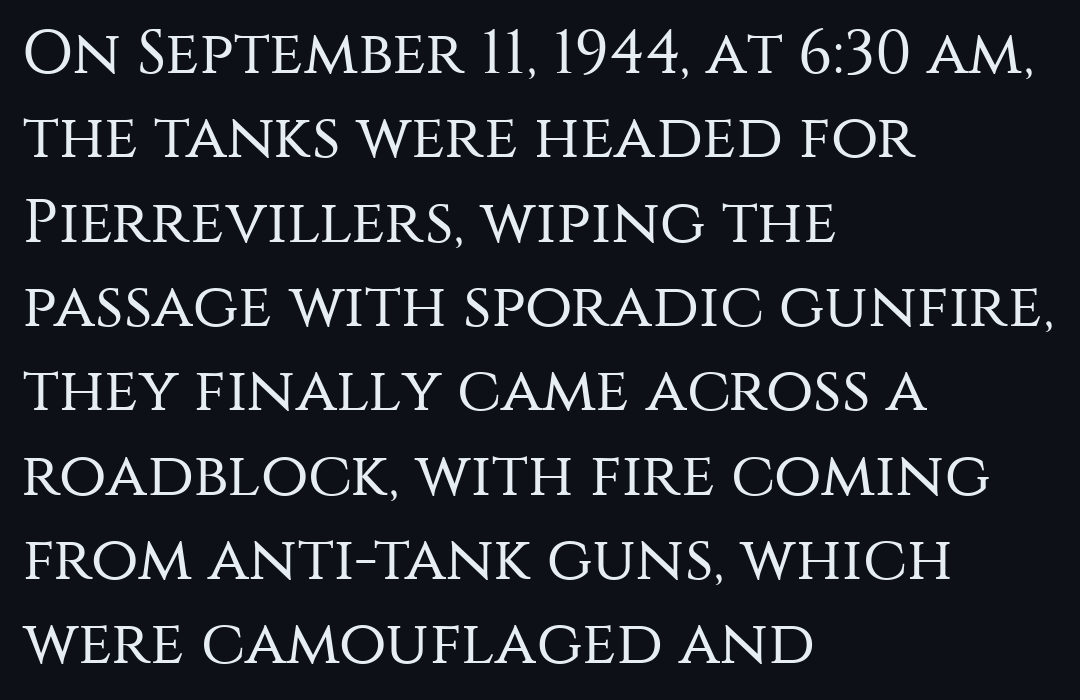
Q: Is the text bold? A: No.
Q: Is the text italic (slanted)? A: No, it is upright.
Q: Is the typeface a serif or a sans-serif typeface? A: Sans-serif.
Q: Is the text underlined? A: No.
Q: How is the paragraph aligned? A: Left-aligned.
Q: Is the spacing between letters normal or unusually wide? A: Normal.
Q: Is the spacing between lines tight, normal or loose? A: Normal.
Q: Width (condensed, normal, or wide)? A: Normal.
Q: Stroke contrast? A: Medium.
Q: x-height? A: Large.
Q: Monospaced? A: No.
